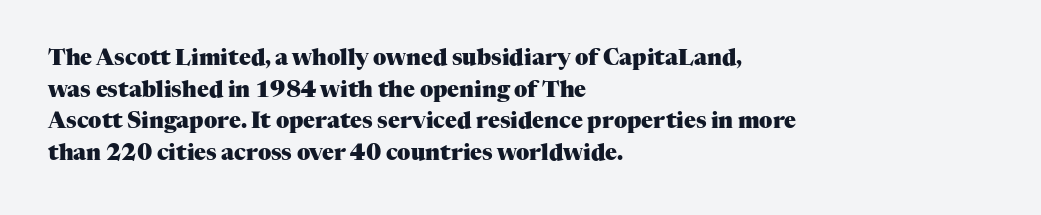
Beneath every word, the page is bare. Successive baselines arrive at the customary interval. It's the straight-up-and-down kind of type. Which margin do the lines hug? The left one — the right edge is uneven. Thick stems and heavy bowls — unmistakably bold.
